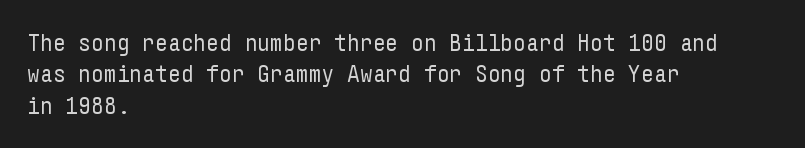
{"italic": "no", "bold": "no", "underline": "no", "align": "left", "line_spacing": "normal", "line_spacing_ratio": 1.26, "letter_spacing": "normal", "letter_spacing_em": 0.0, "glyph_px": 25}
